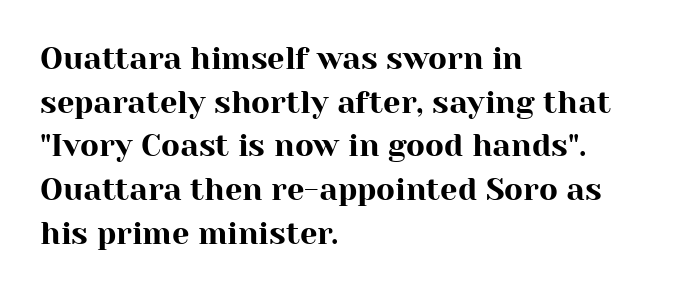
Q: Is the text italic (slanted)? A: No, it is upright.
Q: Is the typeface a serif or a sans-serif typeface? A: Serif.
Q: Is the text underlined? A: No.
Q: How is the paragraph aligned? A: Left-aligned.
Q: Is the spacing between letters normal or unusually wide? A: Normal.
Q: Is the spacing between lines tight, normal or loose? A: Normal.
Q: Width (condensed, normal, or wide)? A: Normal.
Q: Stroke contrast? A: High.
Q: x-height? A: Medium.
Q: Monospaced? A: No.
